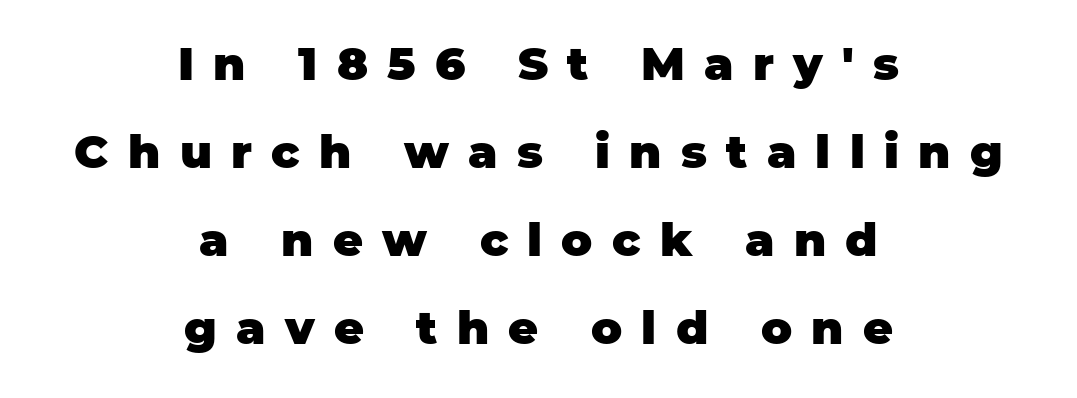
Q: Is the text bold? A: Yes.
Q: Is the text italic (slanted)? A: No, it is upright.
Q: Is the typeface a serif or a sans-serif typeface? A: Sans-serif.
Q: Is the text underlined? A: No.
Q: How is the paragraph aligned? A: Centered.
Q: Is the spacing between letters normal or unusually wide? A: Unusually wide.
Q: Is the spacing between lines tight, normal or loose? A: Loose.
Q: Width (condensed, normal, or wide)? A: Normal.
Q: Stroke contrast? A: Low.
Q: x-height? A: Large.
Q: Monospaced? A: No.
